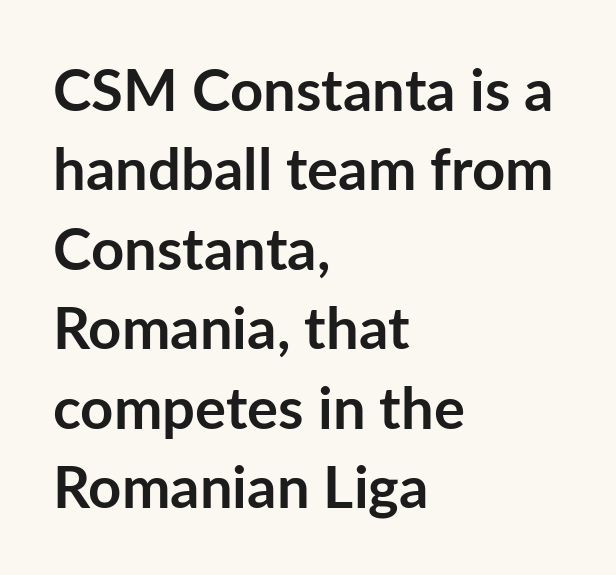
{"serif": "no", "italic": "no", "bold": "yes", "weight": "semibold", "width": "normal", "stroke_contrast": "low", "x_height": "medium", "monospaced": "no", "underline": "no", "align": "left", "line_spacing": "normal", "line_spacing_ratio": 1.37, "letter_spacing": "normal", "letter_spacing_em": 0.0, "glyph_px": 58}
